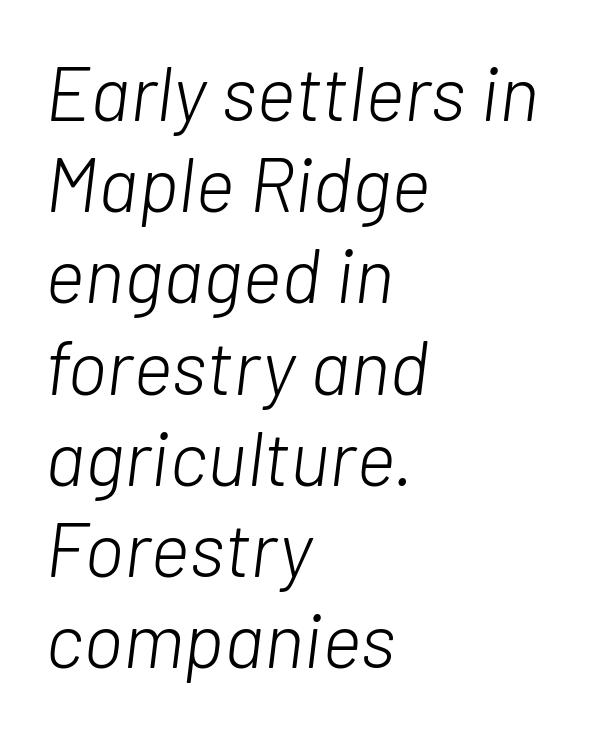
The passage shown is typed in a proportional face where columns would drift. Here the glyphs are tracked normally, forming tight word shapes. No chunkiness to these letters — they're not bold. Typeset ragged right — the left edge is the straight one. Tall strokes in this sample are angled rather than plumb. Anything drawn beneath the words? Only blank space.
